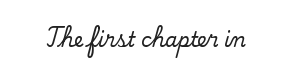
{"underline": "no", "letter_spacing": "normal", "letter_spacing_em": 0.0, "glyph_px": 20}
